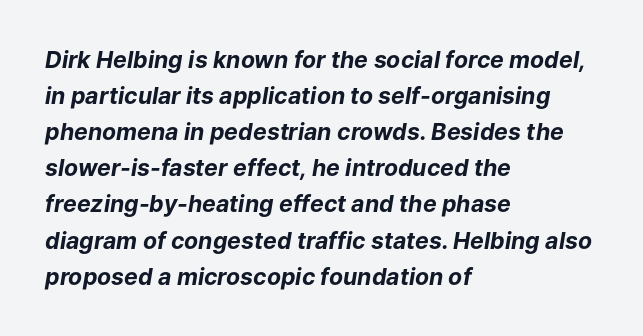
Q: Is the text bold? A: Yes.
Q: Is the text italic (slanted)? A: Yes, it leans right by about 9 degrees.
Q: Is the text underlined? A: No.
Q: How is the paragraph aligned? A: Left-aligned.
Q: Is the spacing between letters normal or unusually wide? A: Normal.
Q: Is the spacing between lines tight, normal or loose? A: Normal.
